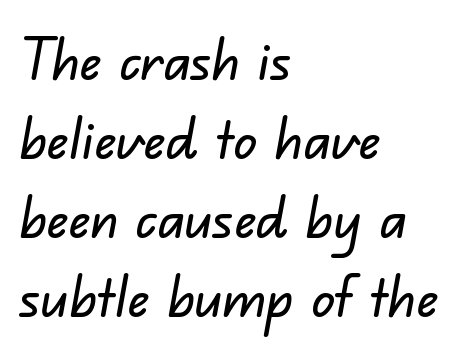
{"serif": "no", "width": "normal", "stroke_contrast": "low", "x_height": "small", "monospaced": "no", "underline": "no", "align": "left", "line_spacing": "normal", "line_spacing_ratio": 1.36, "letter_spacing": "normal", "letter_spacing_em": 0.0, "glyph_px": 58}
